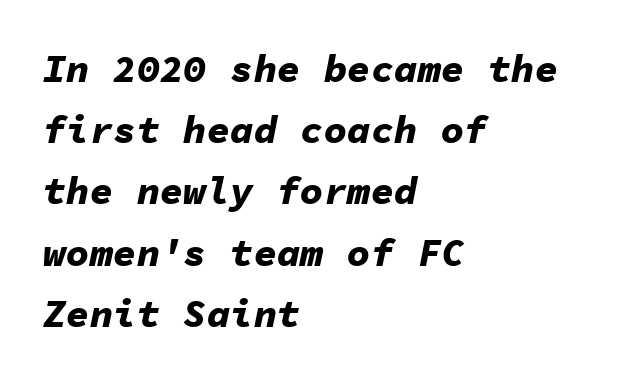
The ragged edge is on the right, which tells us the setting is flush left. Here the designer chose a console-style face with uniform glyph widths. The space beneath each line is pristine and unruled. The space between consecutive lines is moderate. A typesetter would mark this as italic.
